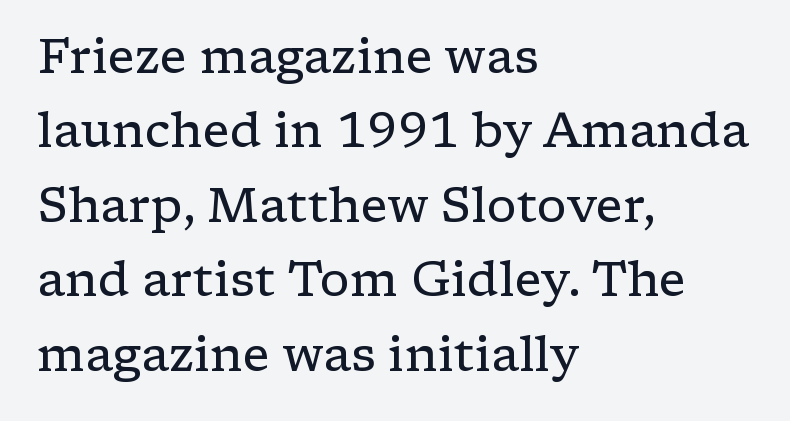
{"serif": "yes", "italic": "no", "bold": "no", "weight": "regular", "width": "wide", "stroke_contrast": "low", "x_height": "medium", "monospaced": "no", "underline": "no", "align": "left", "line_spacing": "normal", "line_spacing_ratio": 1.55, "letter_spacing": "normal", "letter_spacing_em": 0.0, "glyph_px": 48}
